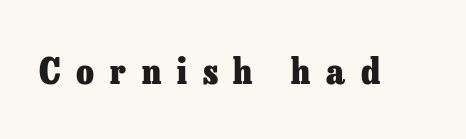
The face used here is proportionally spaced, like ordinary book or web type. A clean baseline with only descenders dipping below it. I'd describe the lettering as bold — thick and assertive. Words appear elongated and porous because spacing is wide. Observe the serifs anchoring each vertical stroke in this sample. Notice how the stems are strictly vertical — no italics here.
